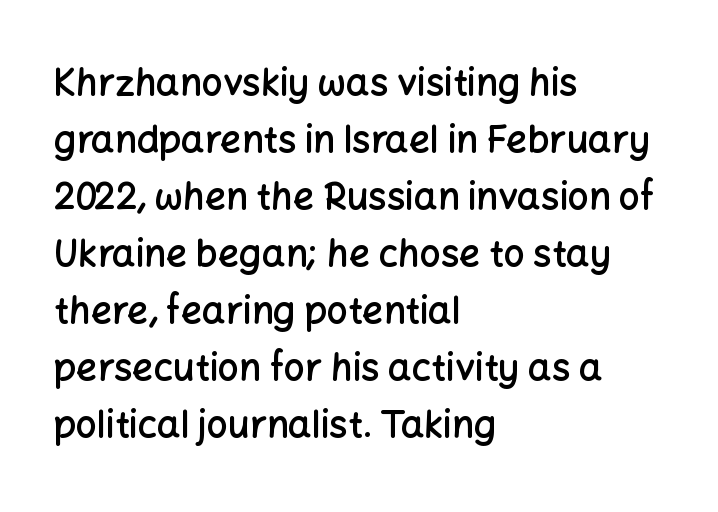
Is there any slant? The stems are plumb. If you drew a ruler down the left edge, every line would touch it. I'd call this a sans setting — the letters go barefoot. The glyphs are unaccompanied by any horizontal stroke below them. Notice how descenders clear the ascenders below comfortably — that's standard leading. The font is running at a semibold setting, under full bold.
